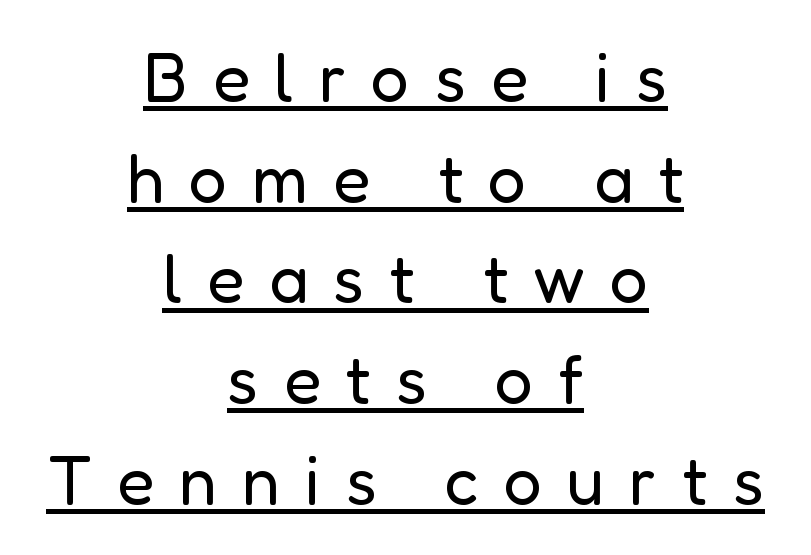
Q: Is the text bold? A: No.
Q: Is the text italic (slanted)? A: No, it is upright.
Q: Is the typeface a serif or a sans-serif typeface? A: Sans-serif.
Q: Is the text underlined? A: Yes.
Q: How is the paragraph aligned? A: Centered.
Q: Is the spacing between letters normal or unusually wide? A: Unusually wide.
Q: Is the spacing between lines tight, normal or loose? A: Normal.
Q: Width (condensed, normal, or wide)? A: Normal.
Q: Stroke contrast? A: Low.
Q: x-height? A: Medium.
Q: Monospaced? A: No.
